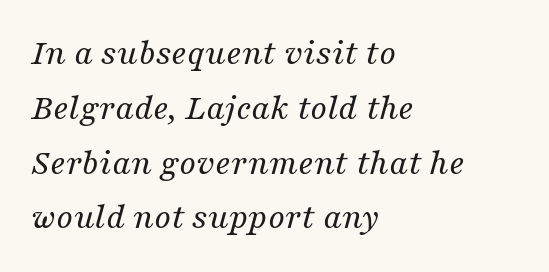
Q: Is the text bold? A: No.
Q: Is the text italic (slanted)? A: Yes, it leans right by about 16 degrees.
Q: Is the typeface a serif or a sans-serif typeface? A: Serif.
Q: Is the text underlined? A: No.
Q: How is the paragraph aligned? A: Left-aligned.
Q: Is the spacing between letters normal or unusually wide? A: Normal.
Q: Is the spacing between lines tight, normal or loose? A: Normal.
Q: Width (condensed, normal, or wide)? A: Normal.
Q: Stroke contrast? A: Medium.
Q: x-height? A: Medium.
Q: Monospaced? A: No.
